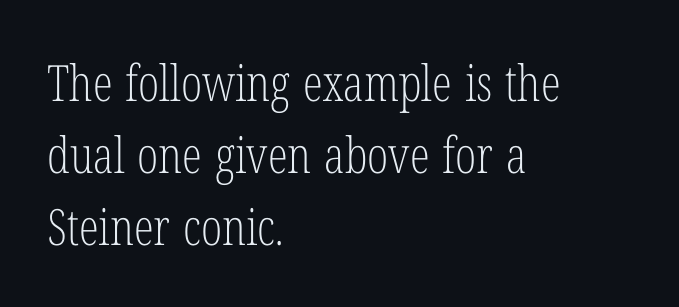
The image shows 50 px light, condensed serif type, upright; set left-aligned, normal line spacing (1.44x), normal letter spacing, not underlined; low stroke contrast and a medium x-height.
